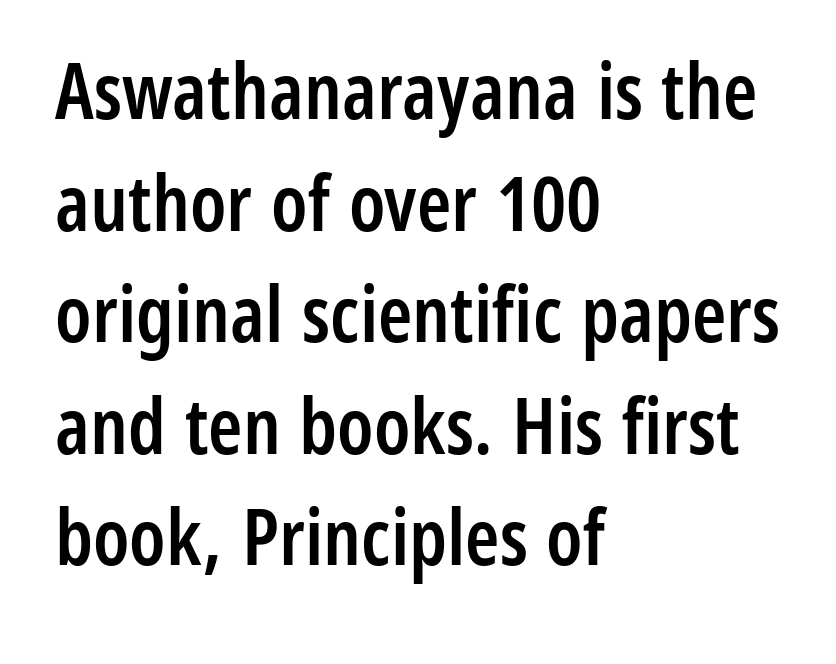
{"serif": "no", "italic": "no", "bold": "semi", "weight": "semibold", "width": "condensed", "stroke_contrast": "low", "x_height": "medium", "monospaced": "no", "underline": "no", "align": "left", "line_spacing": "normal", "line_spacing_ratio": 1.43, "letter_spacing": "normal", "letter_spacing_em": 0.0, "glyph_px": 78}
